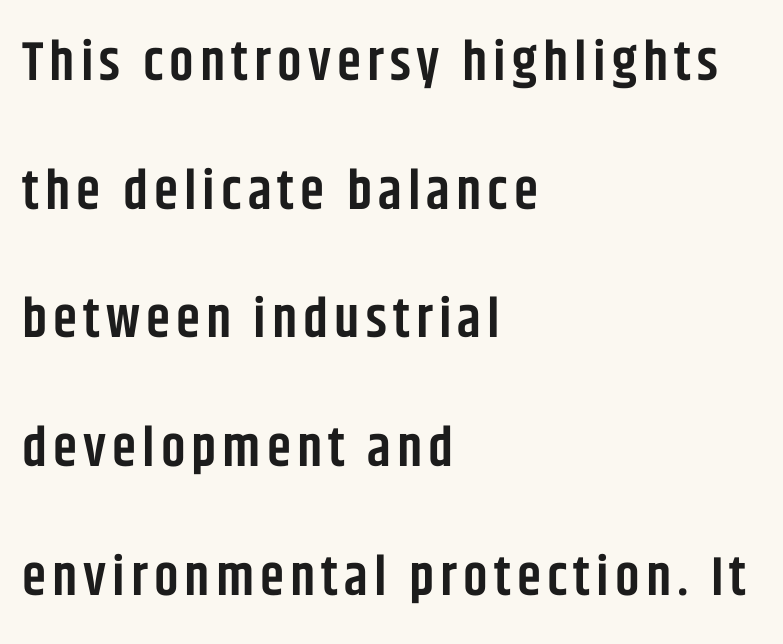
Q: Is the text bold? A: Semi-bold.
Q: Is the text italic (slanted)? A: No, it is upright.
Q: Is the typeface a serif or a sans-serif typeface? A: Sans-serif.
Q: Is the text underlined? A: No.
Q: How is the paragraph aligned? A: Left-aligned.
Q: Is the spacing between lines tight, normal or loose? A: Loose.
Q: Width (condensed, normal, or wide)? A: Condensed.
Q: Stroke contrast? A: Low.
Q: x-height? A: Large.
Q: Monospaced? A: No.
